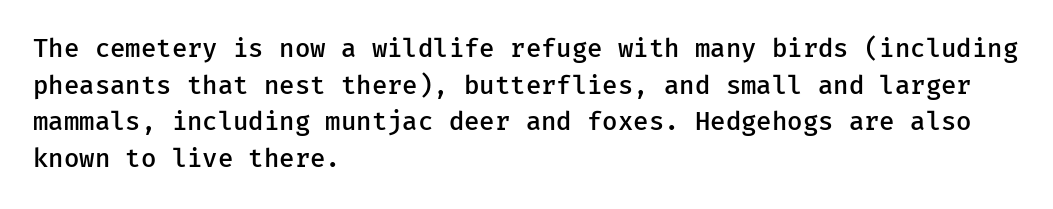
The gaps between neighbouring characters are ordinary and unremarkable. Clear beneath every line of the passage. The lettering holds an erect, upright posture throughout. Line starts are locked; line ends wander.
